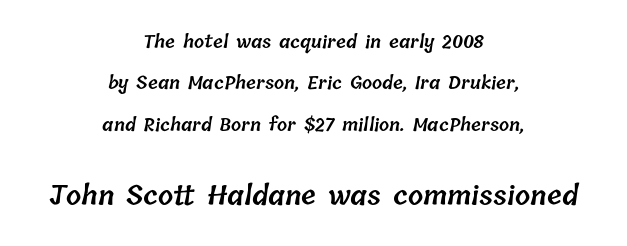
The image shows 27 px text type; set centered, loose line spacing (2.3x), normal letter spacing, not underlined; the second (bottom) block is 1.5x larger.
